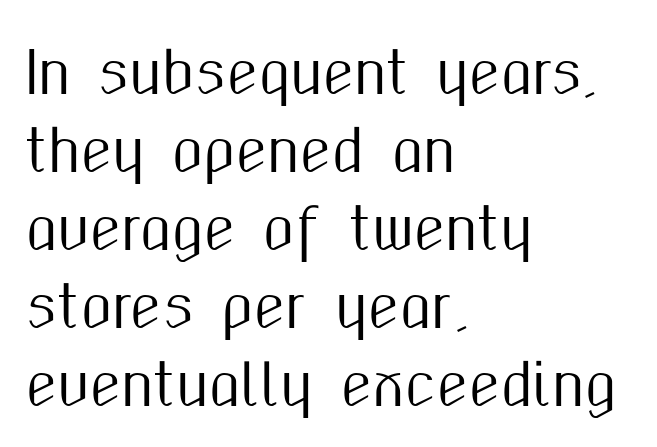
Here the glyphs are tracked normally, forming tight word shapes. Is the block centered? No — it sits flush against the left margin. Examine the stroke ends and you'll find no serifs. Horizontal bands of white between lines are of average thickness.
